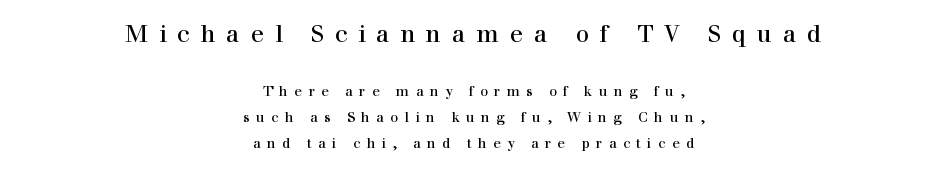
{"italic": "no", "bold": "no", "underline": "no", "align": "center", "line_spacing_ratio": 1.84, "letter_spacing": "wide", "letter_spacing_em": 0.45, "larger_block": "first", "size_ratio": 1.71, "glyph_px": 24}
